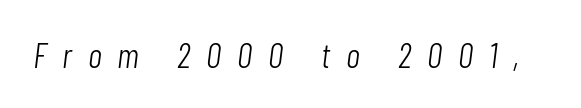
Rule under the text: the space is simply empty. The face used here is proportionally spaced, like ordinary book or web type. Tall strokes in this sample are angled rather than plumb. Students, note that the glyphs here are deliberately spaced far apart. A quiet, ordinary-to-light weight characterises the typeface.
